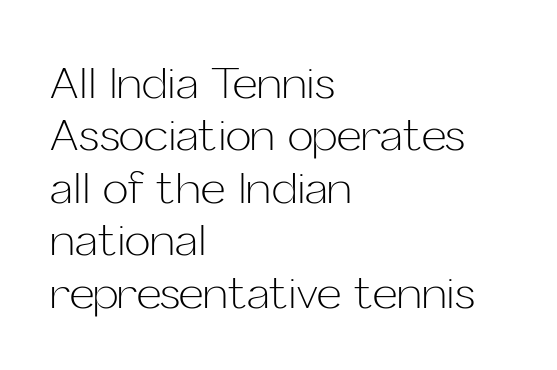
Q: Is the text bold? A: No.
Q: Is the text italic (slanted)? A: No, it is upright.
Q: Is the typeface a serif or a sans-serif typeface? A: Sans-serif.
Q: Is the text underlined? A: No.
Q: How is the paragraph aligned? A: Left-aligned.
Q: Is the spacing between letters normal or unusually wide? A: Normal.
Q: Width (condensed, normal, or wide)? A: Normal.
Q: Stroke contrast? A: Low.
Q: x-height? A: Medium.
Q: Monospaced? A: No.
